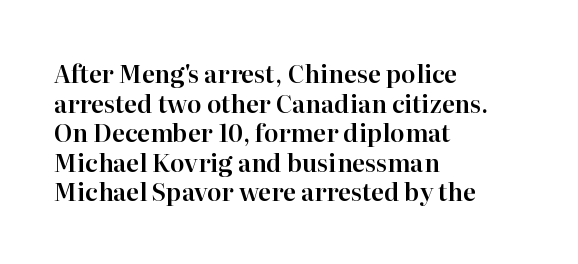
The rag falls on the right side of this text block. This sample uses an upright cut, with every glyph sitting square on the baseline. This sample uses plain, unmodified letter spacing. The strip under each line holds only bare page.
